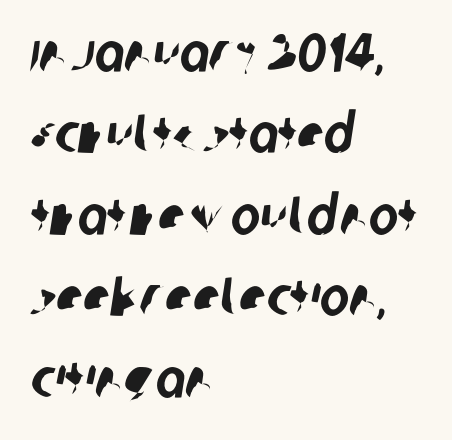
The image shows 55 px condensed sans-serif type; set left-aligned, normal line spacing (1.48x), normal letter spacing, not underlined; low stroke contrast and a large x-height.
